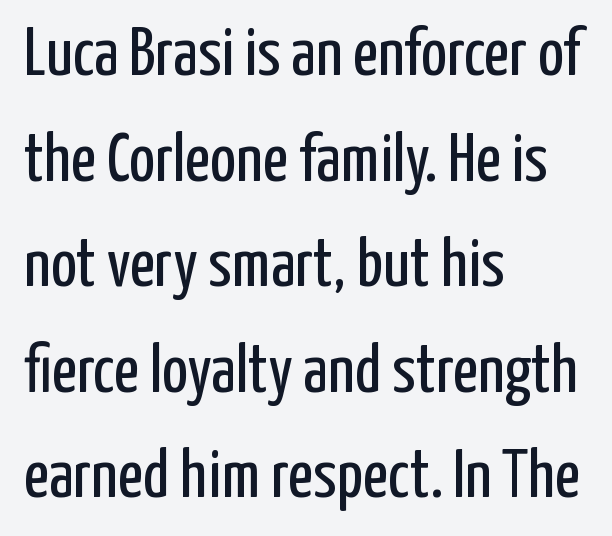
The passage is arranged the way most books set body copy — flush left. This block has exactly the height ordinary leading produces. The foot of each line stays bare and open. This sample uses a sans-serif face. A typesetter would call this zero additional tracking.
